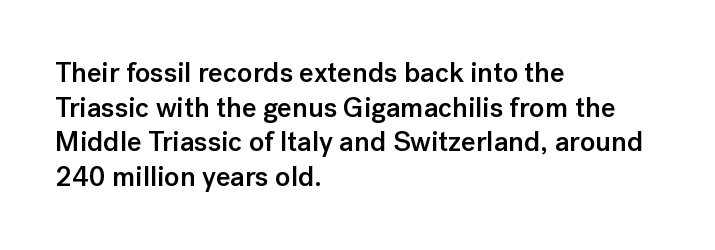
The specimen omits any rule beneath the text block's lines. The letters advance in unequal steps, a hallmark of proportional type. When letters stand straight like this, we call the style roman or upright. Heft: intermediate — a semibold.
